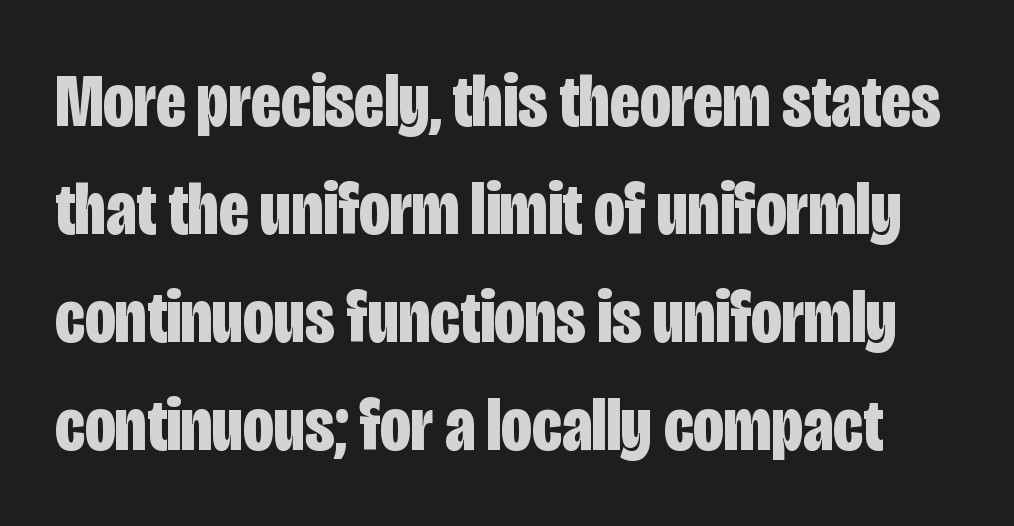
Q: Is the text bold? A: Yes.
Q: Is the text italic (slanted)? A: No, it is upright.
Q: Is the typeface a serif or a sans-serif typeface? A: Sans-serif.
Q: Is the text underlined? A: No.
Q: Is the spacing between letters normal or unusually wide? A: Normal.
Q: Is the spacing between lines tight, normal or loose? A: Normal.
Q: Width (condensed, normal, or wide)? A: Condensed.
Q: Stroke contrast? A: Low.
Q: x-height? A: Large.
Q: Monospaced? A: No.
